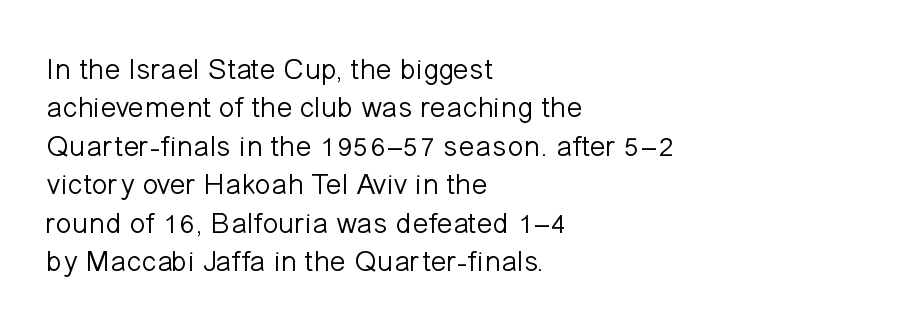
Glance below the letters and you will spot only blank space. Upright lettering throughout. Each letter's strokes conclude bluntly, with no projecting serifs. You could not count columns in this text — the font is proportionally spaced.
